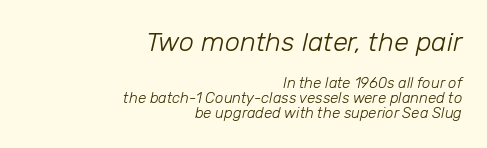
Q: Is the text bold? A: No.
Q: Is the text italic (slanted)? A: Yes, it leans right by about 12 degrees.
Q: Is the text underlined? A: No.
Q: How is the paragraph aligned? A: Right-aligned.
Q: Is the spacing between letters normal or unusually wide? A: Normal.
Q: Is the spacing between lines tight, normal or loose? A: Tight.
Q: Which block of text is set in a larger size, the first (top) or the second (bottom)? A: The first (top) one.
